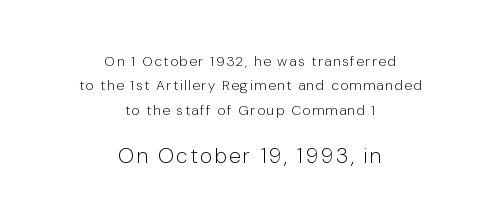
Q: Is the text bold? A: No.
Q: Is the text italic (slanted)? A: No, it is upright.
Q: Is the text underlined? A: No.
Q: How is the paragraph aligned? A: Centered.
Q: Which block of text is set in a larger size, the first (top) or the second (bottom)? A: The second (bottom) one.
